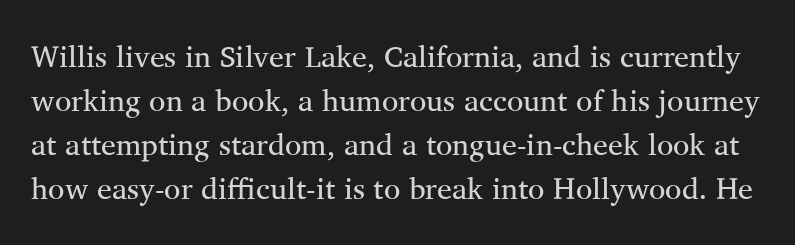
{"serif": "yes", "italic": "no", "bold": "no", "weight": "regular", "width": "normal", "stroke_contrast": "medium", "x_height": "medium", "monospaced": "no", "underline": "no", "line_spacing": "normal", "line_spacing_ratio": 1.47, "letter_spacing": "normal", "letter_spacing_em": 0.0, "glyph_px": 30}
